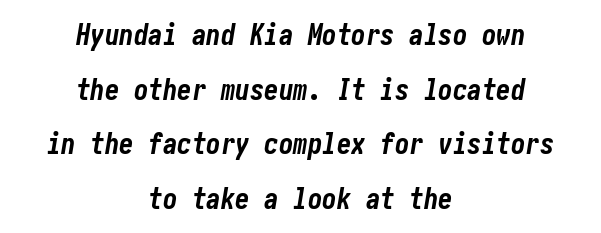
The image shows 29 px bold, condensed type, italic (leaning right); set centered, line spacing 1.88x, normal letter spacing, not underlined; low stroke contrast and a medium x-height.
